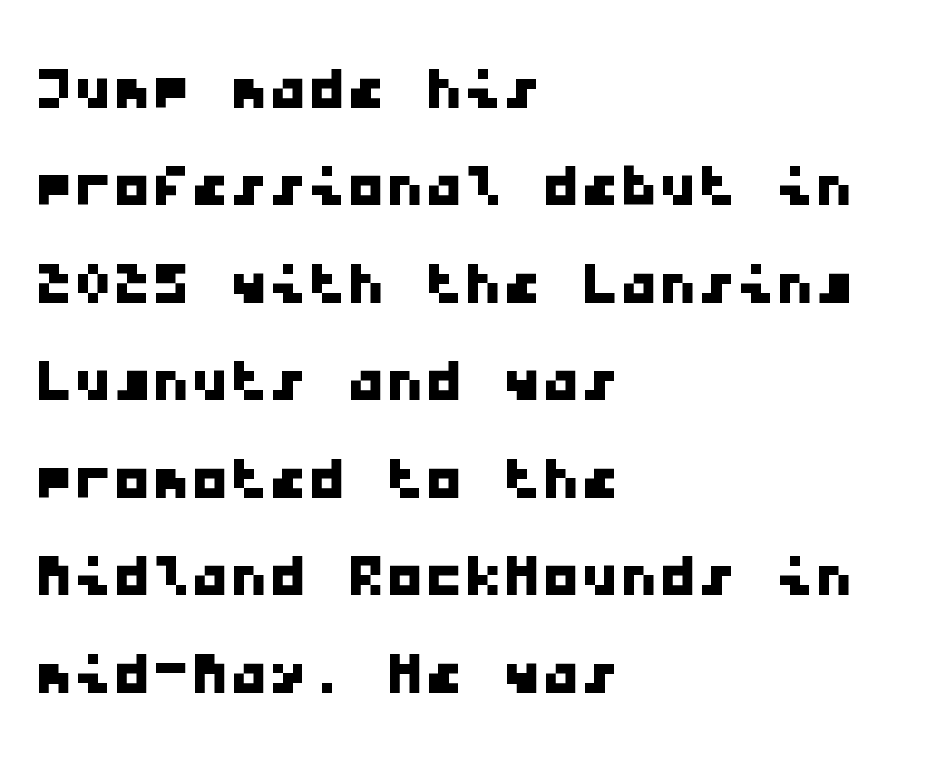
The image shows 78 px wide sans-serif type, monospaced; set left-aligned, normal line spacing (1.25x), normal letter spacing, not underlined; low stroke contrast and a medium x-height.
